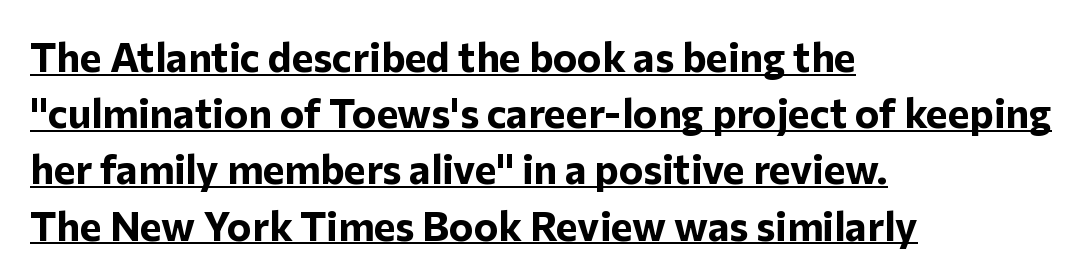
Q: Is the text bold? A: Yes.
Q: Is the text italic (slanted)? A: No, it is upright.
Q: Is the typeface a serif or a sans-serif typeface? A: Sans-serif.
Q: Is the text underlined? A: Yes.
Q: How is the paragraph aligned? A: Left-aligned.
Q: Is the spacing between letters normal or unusually wide? A: Normal.
Q: Is the spacing between lines tight, normal or loose? A: Normal.
Q: Width (condensed, normal, or wide)? A: Normal.
Q: Stroke contrast? A: Low.
Q: x-height? A: Medium.
Q: Monospaced? A: No.
